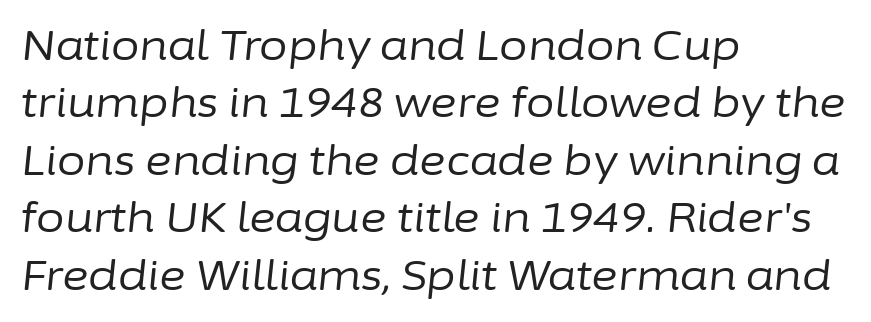
What stands out about the letter spacing? Nothing — it is the standard amount. Short and long lines alike share a common starting point at left. These lines are rendered in a variable-pitch font. Ink coverage per letter is moderate at most. Horizontal bands of white between lines are of average thickness. If you drew a line through each stem, it would be angled.
